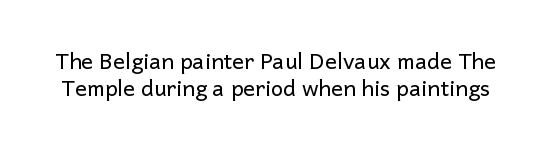
Check under the words: just untouched page. The letterforms sit shoulder to shoulder at normal distance. Rendered with straight, roman letterforms. No heavy texture on the line: the type isn't bold.
